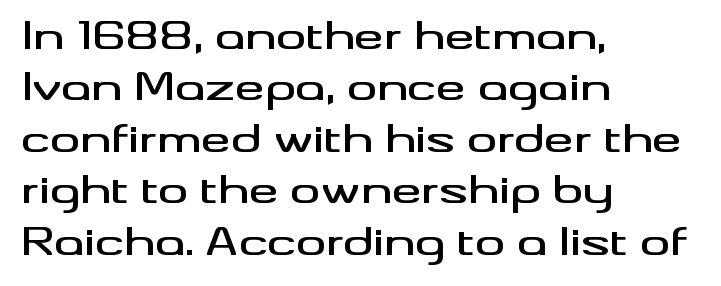
{"serif": "no", "italic": "no", "width": "wide", "stroke_contrast": "medium", "x_height": "small", "monospaced": "no", "underline": "no", "align": "left", "line_spacing": "normal", "line_spacing_ratio": 1.39, "letter_spacing": "normal", "letter_spacing_em": 0.0, "glyph_px": 37}
